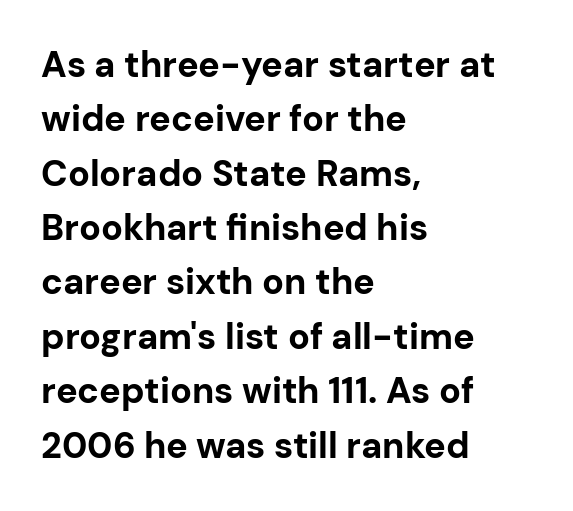
The image shows 36 px bold sans-serif type, upright; set left-aligned, normal line spacing (1.51x), normal letter spacing, not underlined; low stroke contrast and a medium x-height.
